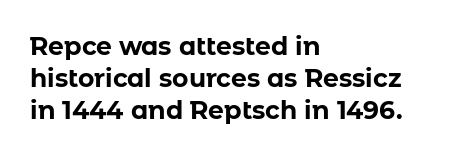
{"italic": "no", "bold": "yes", "underline": "no", "align": "left", "line_spacing": "normal", "line_spacing_ratio": 1.29, "letter_spacing": "normal", "letter_spacing_em": 0.0, "glyph_px": 25}
